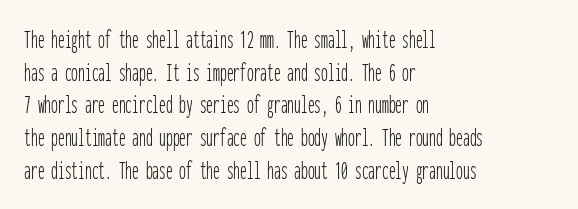
Q: Is the text bold? A: No.
Q: Is the text italic (slanted)? A: No, it is upright.
Q: Is the text underlined? A: No.
Q: How is the paragraph aligned? A: Left-aligned.
Q: Is the spacing between letters normal or unusually wide? A: Normal.
